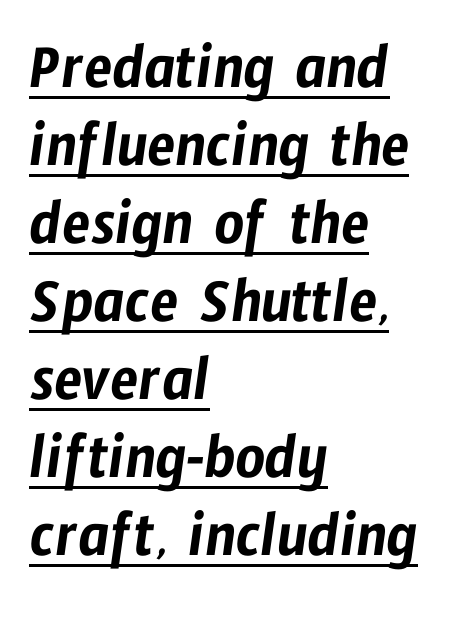
Q: Is the typeface a serif or a sans-serif typeface? A: Sans-serif.
Q: Is the text underlined? A: Yes.
Q: How is the paragraph aligned? A: Left-aligned.
Q: Is the spacing between letters normal or unusually wide? A: Normal.
Q: Width (condensed, normal, or wide)? A: Condensed.
Q: Stroke contrast? A: Low.
Q: x-height? A: Medium.
Q: Monospaced? A: No.
